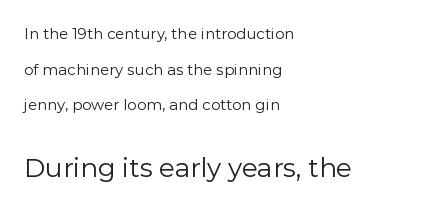
Q: Is the text bold? A: No.
Q: Is the text italic (slanted)? A: No, it is upright.
Q: Is the text underlined? A: No.
Q: How is the paragraph aligned? A: Left-aligned.
Q: Is the spacing between letters normal or unusually wide? A: Normal.
Q: Is the spacing between lines tight, normal or loose? A: Loose.
Q: Which block of text is set in a larger size, the first (top) or the second (bottom)? A: The second (bottom) one.
